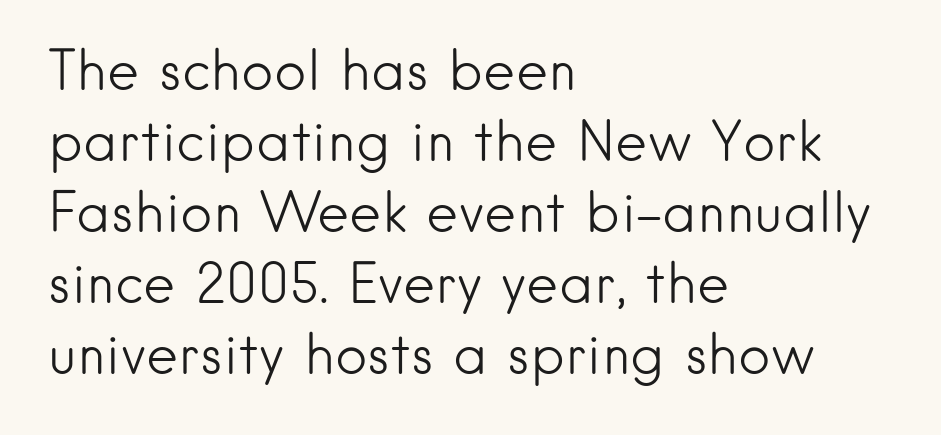
{"serif": "no", "italic": "no", "bold": "no", "weight": "light", "width": "normal", "stroke_contrast": "low", "x_height": "small", "monospaced": "no", "underline": "no", "align": "left", "line_spacing": "normal", "line_spacing_ratio": 1.29, "letter_spacing": "normal", "letter_spacing_em": 0.0, "glyph_px": 55}
